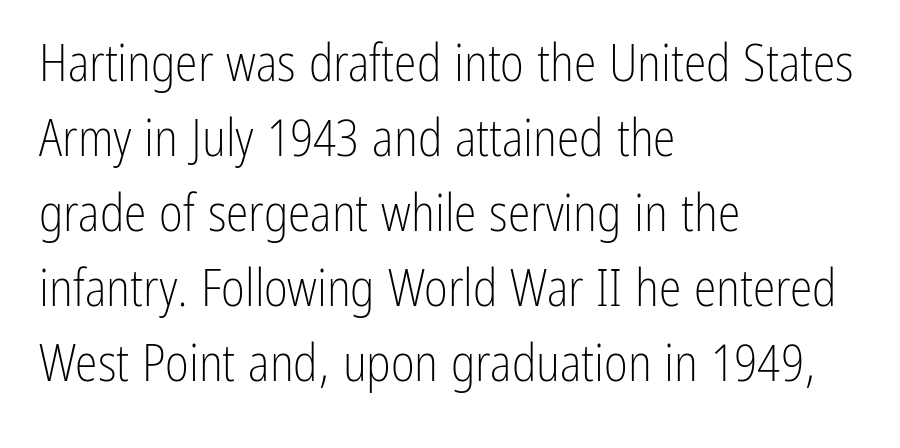
This sample uses plain, unmodified letter spacing. No italicization has been applied; the sample stays upright. Look at the bottom of the vertical strokes: they stop flat, with no serifs. Visually the block forms a straight wall on the left and a jagged coastline on the right.
